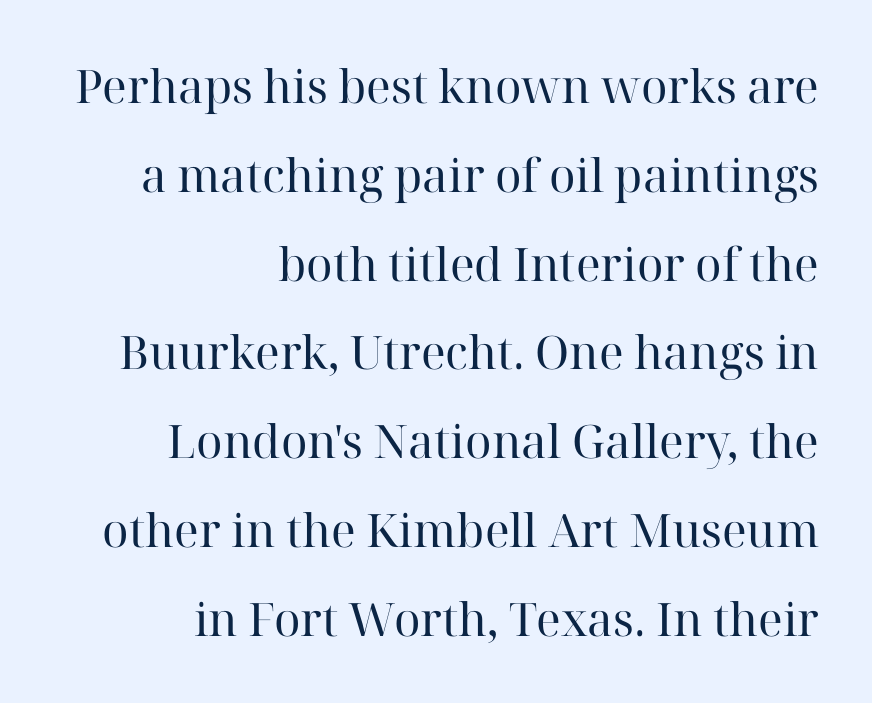
The image shows 46 px regular-weight serif type, upright; set right-aligned, loose line spacing (1.93x), normal letter spacing, not underlined; high stroke contrast and a medium x-height.
